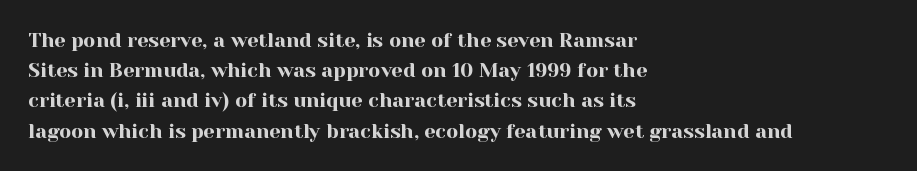
{"italic": "no", "underline": "no", "align": "left", "line_spacing": "normal", "line_spacing_ratio": 1.51, "letter_spacing": "normal", "letter_spacing_em": 0.0, "glyph_px": 20}
